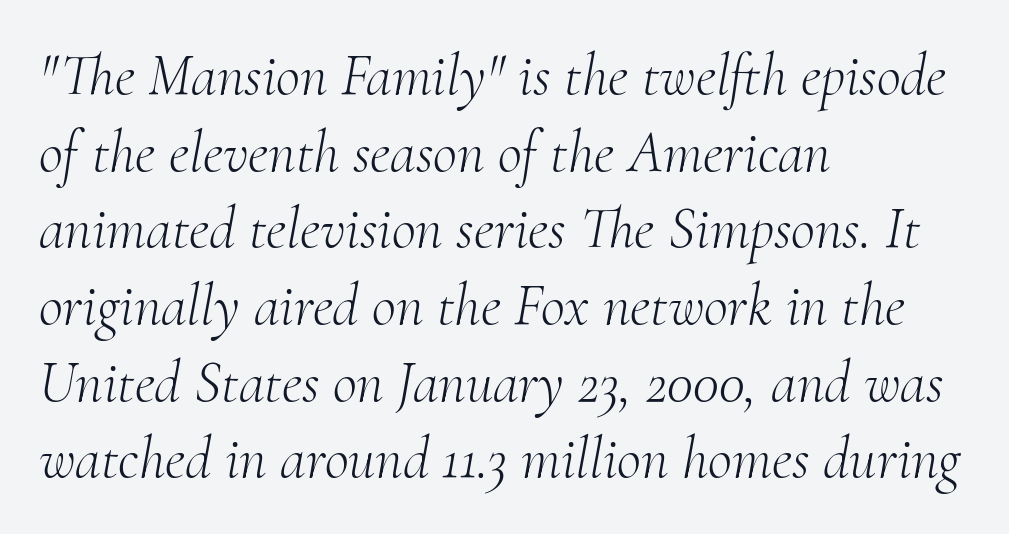
{"serif": "yes", "italic": "yes", "lean": "right", "slant_degrees": 10, "bold": "no", "weight": "light", "width": "normal", "stroke_contrast": "medium", "x_height": "small", "monospaced": "no", "underline": "no", "align": "left", "line_spacing": "normal", "line_spacing_ratio": 1.3, "letter_spacing": "normal", "letter_spacing_em": 0.0, "glyph_px": 59}
